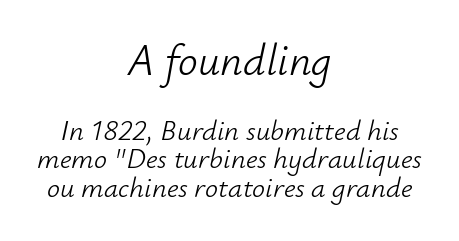
{"italic": "yes", "lean": "right", "slant_degrees": 12, "bold": "no", "weight": "light", "width": "normal", "stroke_contrast": "low", "x_height": "small", "monospaced": "no", "underline": "no", "align": "center", "line_spacing": "tight", "line_spacing_ratio": 0.99, "letter_spacing": "normal", "letter_spacing_em": 0.0, "larger_block": "first", "size_ratio": 1.52, "glyph_px": 44}
